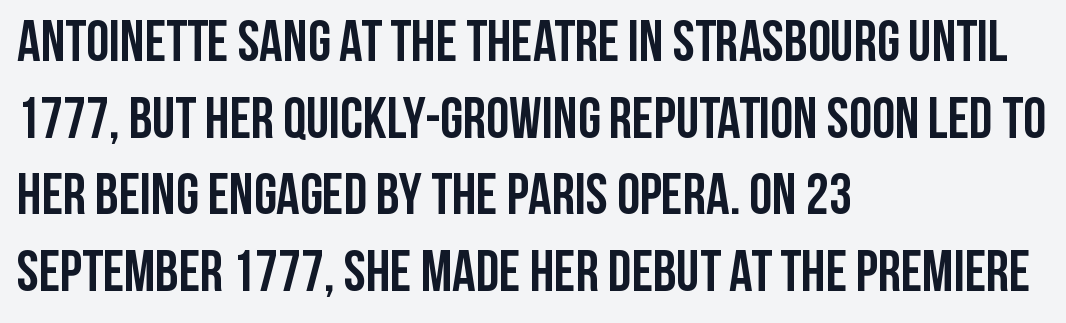
{"serif": "no", "italic": "no", "bold": "yes", "weight": "semibold", "width": "condensed", "stroke_contrast": "low", "x_height": "large", "monospaced": "no", "underline": "no", "align": "left", "line_spacing": "normal", "line_spacing_ratio": 1.32, "letter_spacing": "normal", "letter_spacing_em": 0.0, "glyph_px": 58}
